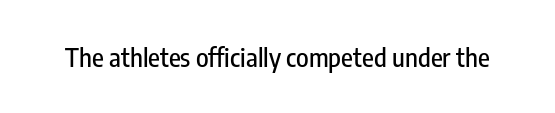
Is there any slant? The stems are plumb. Descenders are the only things crossing below the line. The line texture is even and compact thanks to regular tracking.
